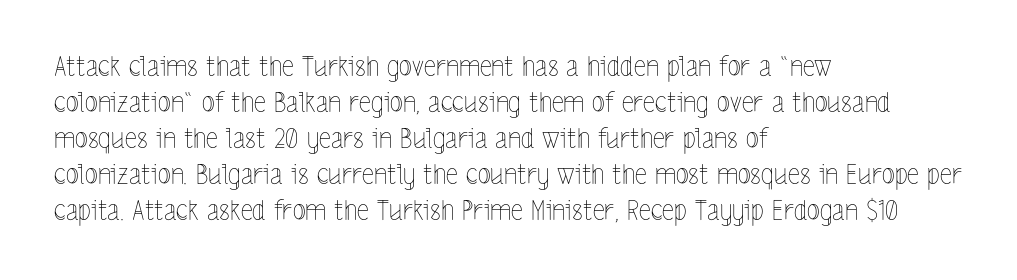
The image shows 27 px text type, upright; set left-aligned, normal line spacing (1.33x), normal letter spacing, not underlined.
